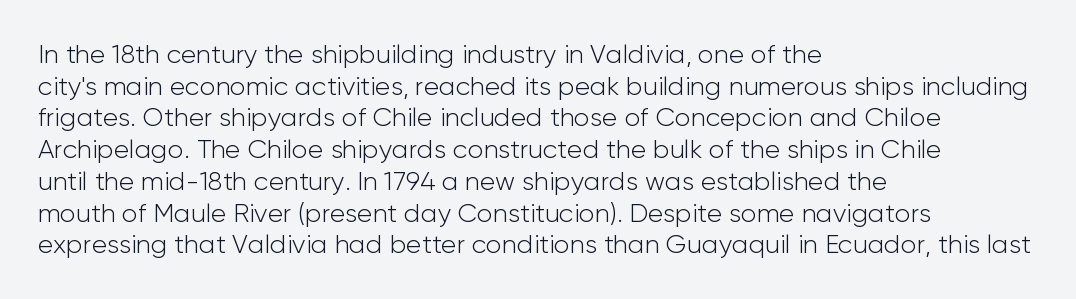
{"italic": "no", "bold": "no", "underline": "no", "align": "left", "line_spacing_ratio": 1.22, "letter_spacing": "normal", "letter_spacing_em": 0.0, "glyph_px": 26}
